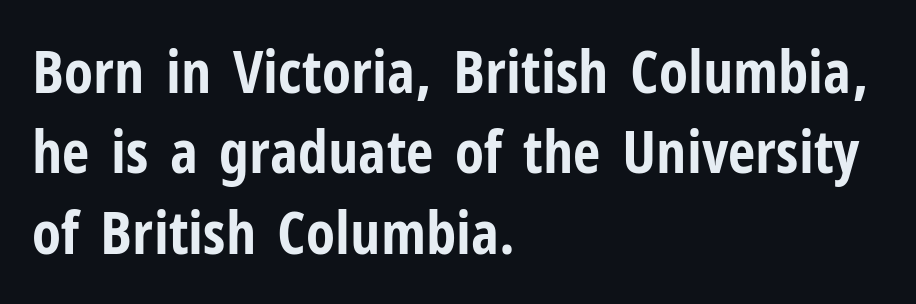
Q: Is the text bold? A: Yes.
Q: Is the text italic (slanted)? A: No, it is upright.
Q: Is the typeface a serif or a sans-serif typeface? A: Sans-serif.
Q: Is the text underlined? A: No.
Q: How is the paragraph aligned? A: Left-aligned.
Q: Is the spacing between letters normal or unusually wide? A: Normal.
Q: Is the spacing between lines tight, normal or loose? A: Normal.
Q: Width (condensed, normal, or wide)? A: Condensed.
Q: Stroke contrast? A: Low.
Q: x-height? A: Medium.
Q: Monospaced? A: No.
